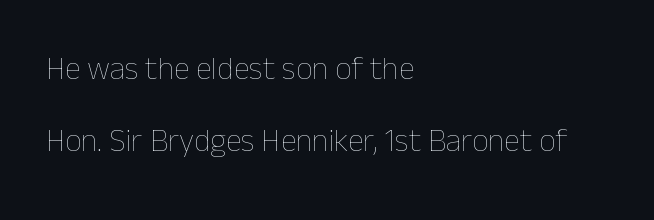
The letters stand upright; this is a roman face. Underlining? Definitely not there. A great deal of white space separates one row of letters from the next. The passage shown is typed in a proportional face where columns would drift. There is no visible air inserted between adjacent glyphs.
